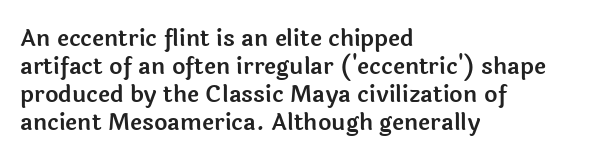
Q: Is the text italic (slanted)? A: No, it is upright.
Q: Is the text underlined? A: No.
Q: How is the paragraph aligned? A: Left-aligned.
Q: Is the spacing between letters normal or unusually wide? A: Normal.
